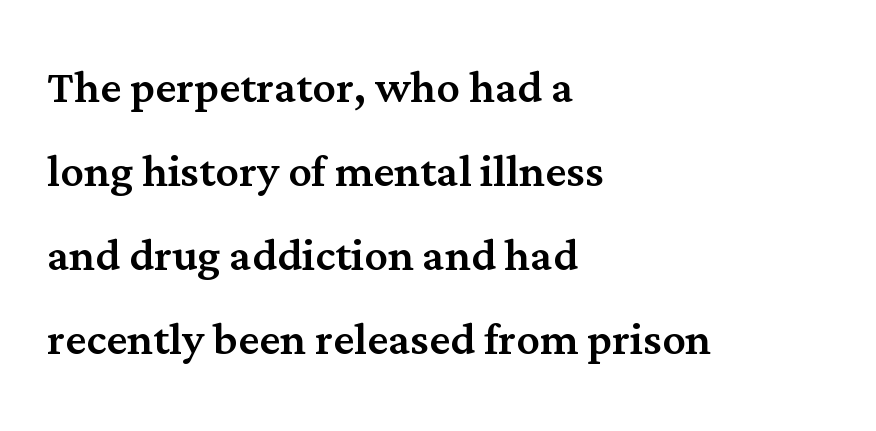
{"serif": "yes", "italic": "no", "width": "normal", "stroke_contrast": "medium", "x_height": "medium", "monospaced": "no", "underline": "no", "align": "left", "line_spacing": "normal", "line_spacing_ratio": 1.45, "letter_spacing": "normal", "letter_spacing_em": 0.0, "glyph_px": 58}
